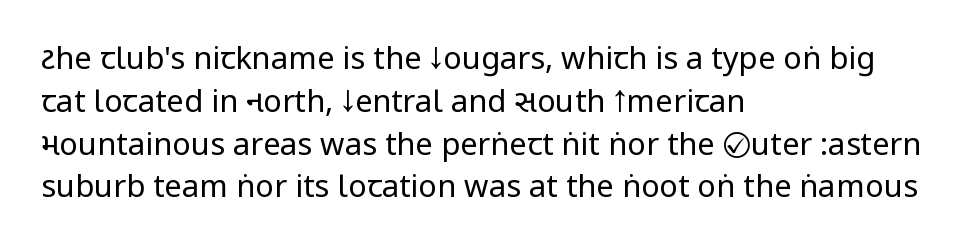
Q: Is the text bold? A: No.
Q: Is the text italic (slanted)? A: No, it is upright.
Q: Is the typeface a serif or a sans-serif typeface? A: Sans-serif.
Q: Is the text underlined? A: No.
Q: How is the paragraph aligned? A: Left-aligned.
Q: Is the spacing between letters normal or unusually wide? A: Normal.
Q: Is the spacing between lines tight, normal or loose? A: Normal.
Q: Width (condensed, normal, or wide)? A: Condensed.
Q: Stroke contrast? A: Low.
